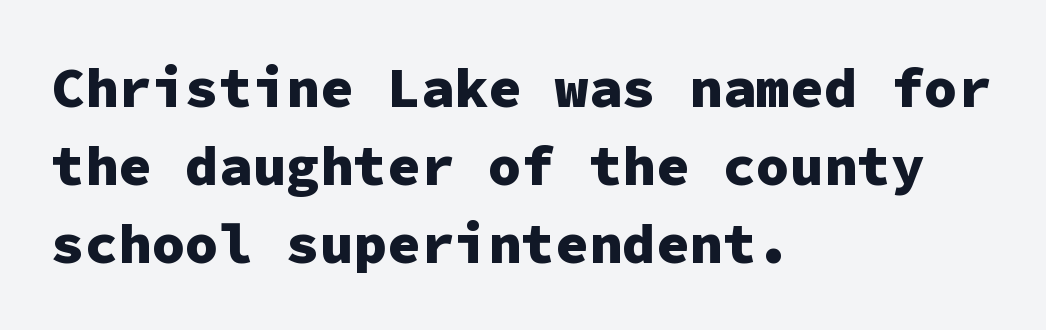
Summary of vertical rhythm: regular, with standard interline spacing. Every letter is thick-stroked: bold, no question. If you drew a line through each stem, it would be perfectly vertical. Compared with a centered layout, this one pins lines to the left instead.
